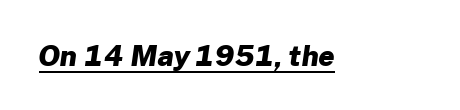
Q: Is the text bold? A: Yes.
Q: Is the typeface a serif or a sans-serif typeface? A: Sans-serif.
Q: Is the text underlined? A: Yes.
Q: Is the spacing between letters normal or unusually wide? A: Normal.
Q: Width (condensed, normal, or wide)? A: Normal.
Q: Stroke contrast? A: Low.
Q: x-height? A: Medium.
Q: Monospaced? A: No.
